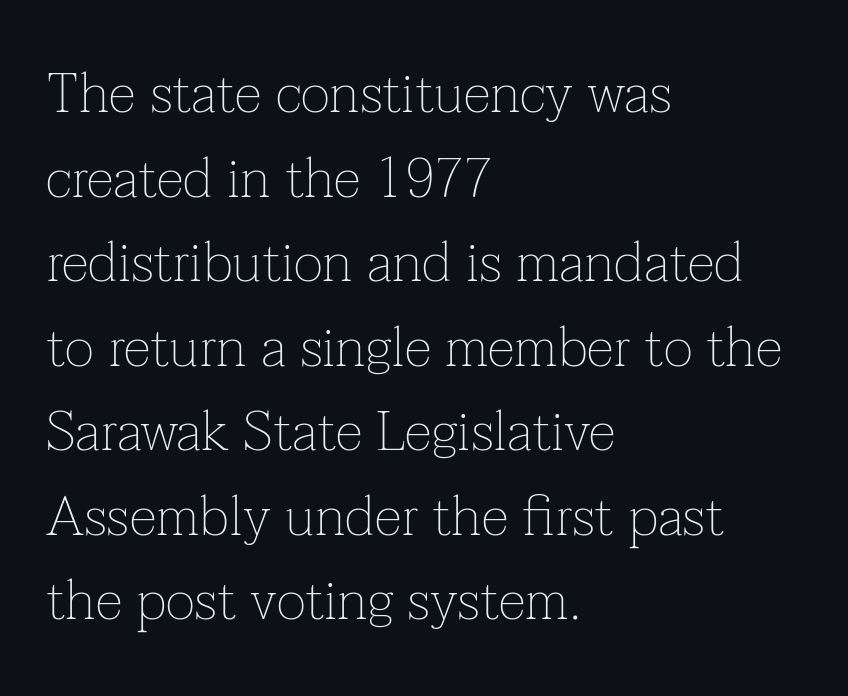
{"serif": "yes", "italic": "no", "bold": "no", "weight": "thin", "width": "normal", "stroke_contrast": "low", "x_height": "medium", "monospaced": "no", "underline": "no", "align": "left", "line_spacing": "normal", "line_spacing_ratio": 1.51, "letter_spacing": "normal", "letter_spacing_em": 0.0, "glyph_px": 56}
